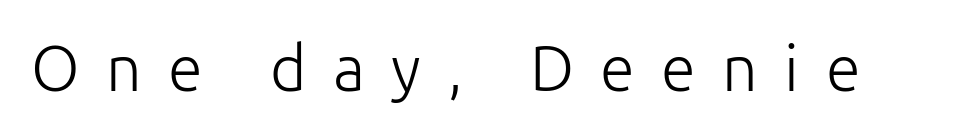
Display-style spreading of the glyphs; the letterfit is very open. Underline: absent. The specimen reads as upright at a glance. Weight class: somewhere from thin through regular.
